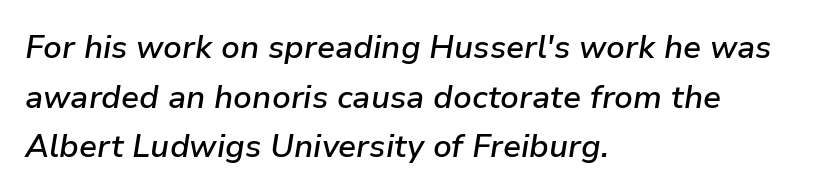
{"italic": "yes", "lean": "right", "slant_degrees": 9, "bold": "semi", "weight": "semibold", "width": "normal", "stroke_contrast": "low", "x_height": "medium", "monospaced": "no", "underline": "no", "align": "left", "line_spacing": "normal", "line_spacing_ratio": 1.55, "letter_spacing": "normal", "letter_spacing_em": 0.0, "glyph_px": 32}
